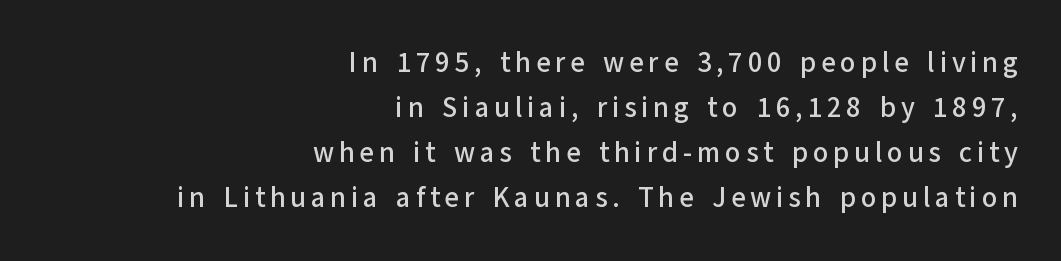
The image shows 28 px sans-serif type, upright; set right-aligned, normal line spacing (1.61x), not underlined; low stroke contrast and a medium x-height.
